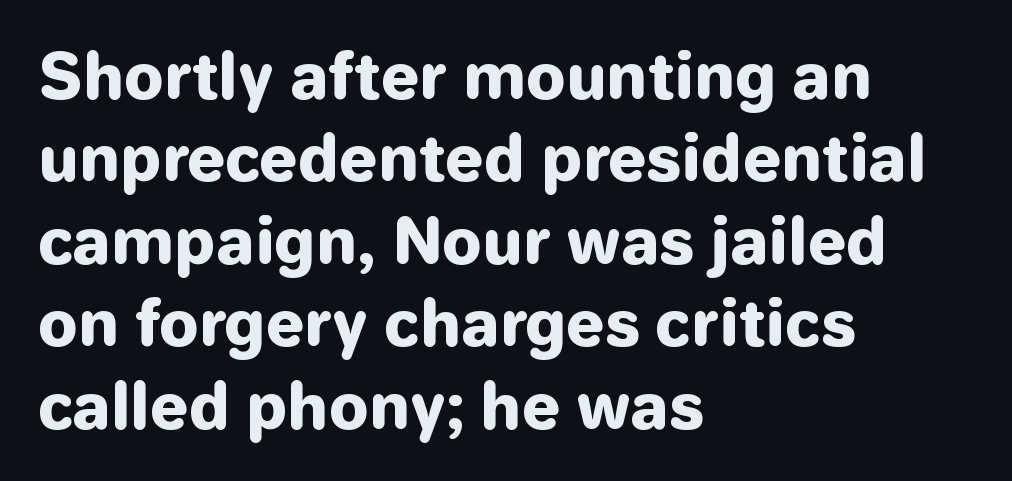
Unlike a traditional serif, this face leaves its strokes unadorned. One-word summary of the alignment: left. Plain, unruled lines of type. Does the weight exceed regular? Yes, all the way to bold. Honestly, the letter spacing is just normal — you wouldn't notice it. Think of a printed novel: that variable character pitch is what you see here.
